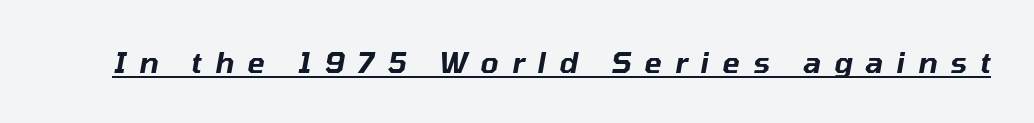
{"italic": "yes", "lean": "right", "slant_degrees": 10, "width": "normal", "stroke_contrast": "low", "x_height": "medium", "monospaced": "no", "underline": "yes", "letter_spacing": "wide", "letter_spacing_em": 0.45, "glyph_px": 29}
